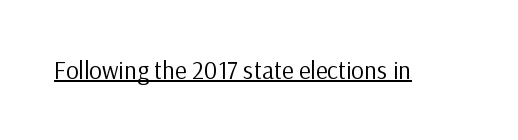
The image shows 25 px text type, upright; set normal letter spacing, underlined.
